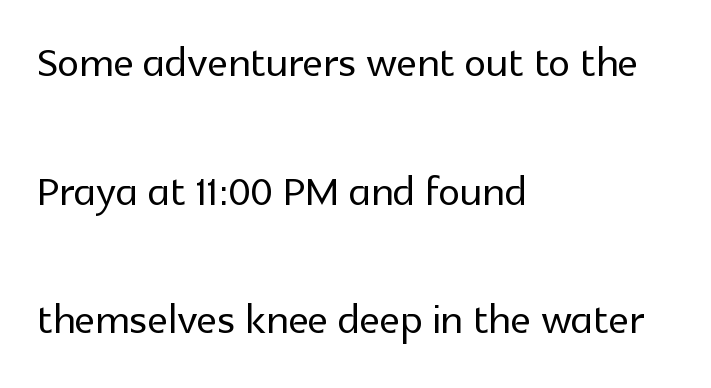
Q: Is the text italic (slanted)? A: No, it is upright.
Q: Is the typeface a serif or a sans-serif typeface? A: Sans-serif.
Q: Is the text underlined? A: No.
Q: How is the paragraph aligned? A: Left-aligned.
Q: Is the spacing between letters normal or unusually wide? A: Normal.
Q: Is the spacing between lines tight, normal or loose? A: Loose.
Q: Width (condensed, normal, or wide)? A: Normal.
Q: x-height? A: Medium.
Q: Monospaced? A: No.
